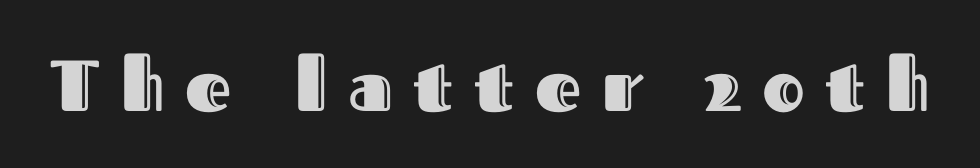
Q: Is the text italic (slanted)? A: No, it is upright.
Q: Is the text underlined? A: No.
Q: Is the spacing between letters normal or unusually wide? A: Unusually wide.
Q: Width (condensed, normal, or wide)? A: Normal.
Q: x-height? A: Medium.
Q: Monospaced? A: No.
